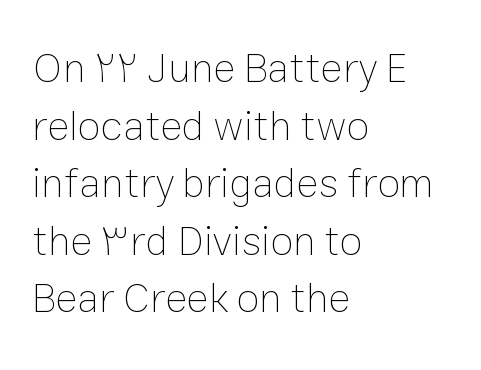
The image shows 42 px thin type, upright; set left-aligned, normal line spacing (1.37x), normal letter spacing, not underlined; low stroke contrast and a medium x-height.
